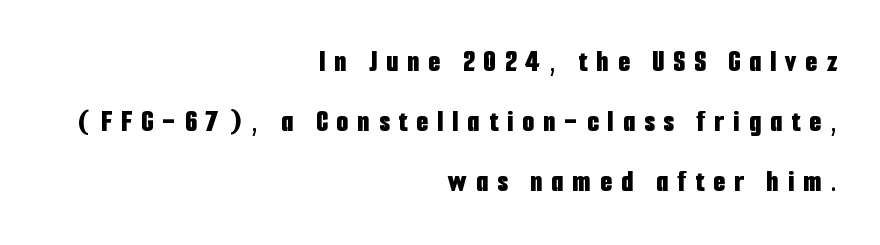
Q: Is the text bold? A: Yes.
Q: Is the text italic (slanted)? A: No, it is upright.
Q: Is the typeface a serif or a sans-serif typeface? A: Sans-serif.
Q: Is the text underlined? A: No.
Q: How is the paragraph aligned? A: Right-aligned.
Q: Is the spacing between letters normal or unusually wide? A: Unusually wide.
Q: Is the spacing between lines tight, normal or loose? A: Loose.
Q: Width (condensed, normal, or wide)? A: Condensed.
Q: Stroke contrast? A: Low.
Q: x-height? A: Medium.
Q: Monospaced? A: No.
